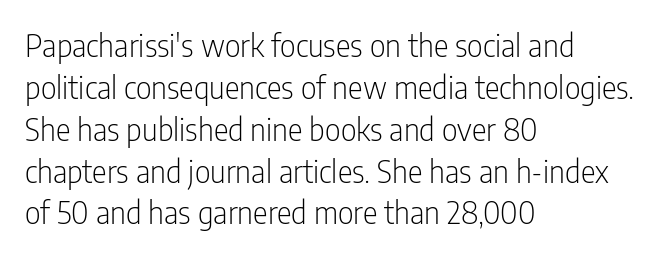
The zone under the glyphs is completely vacant. No letter is thick-stroked: the sample isn't bold. Vertical strokes here are truly vertical. You could not count columns in this text — the font is proportionally spaced. The compositor pushed each line to the left boundary.
